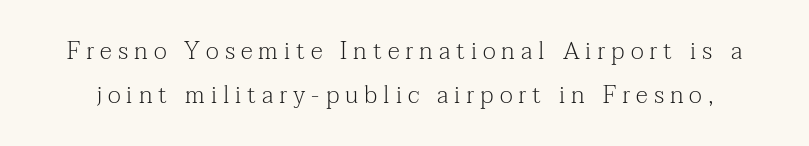
The image shows 24 px text type, upright; set line spacing 1.83x, unusually wide letter spacing (+0.25 em), not underlined.
